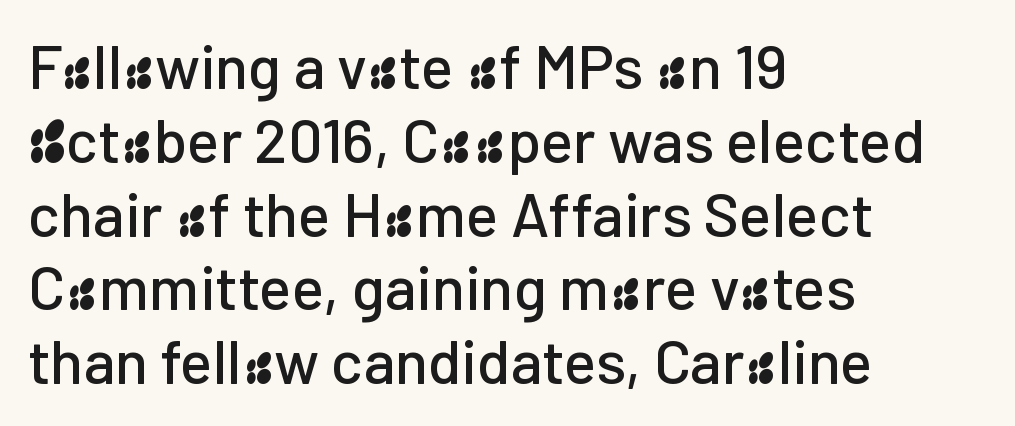
{"serif": "no", "italic": "no", "width": "normal", "stroke_contrast": "low", "x_height": "medium", "monospaced": "no", "underline": "no", "align": "left", "line_spacing_ratio": 1.21, "letter_spacing": "normal", "letter_spacing_em": 0.0, "glyph_px": 61}
